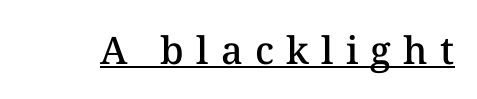
The letters are spread apart with noticeably loose tracking. Caption: semibold face, moderately heavy strokes. Looks like regular typesetting: each glyph gets only the width it needs. Posture: straight, roman, zero tilt. Emphasis is given by a line drawn under the lettering.
